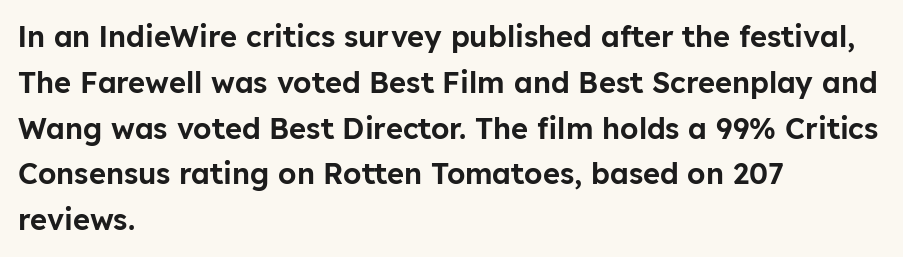
The image shows 29 px sans-serif type, upright; set left-aligned, normal line spacing (1.58x), normal letter spacing, not underlined; low stroke contrast and a medium x-height.
